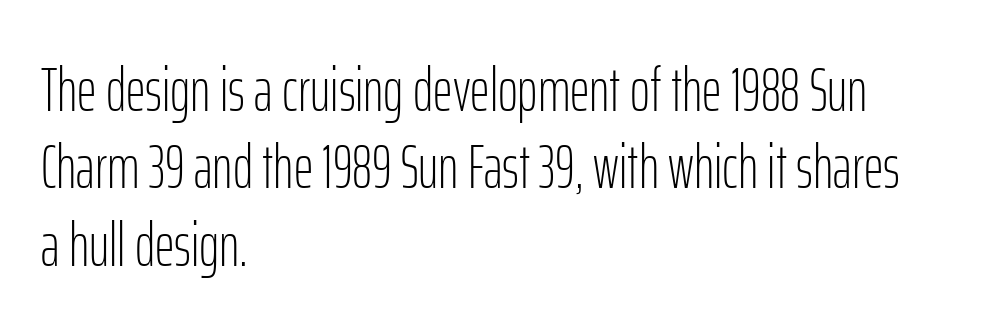
{"serif": "no", "italic": "no", "bold": "no", "weight": "light", "width": "condensed", "stroke_contrast": "low", "x_height": "medium", "monospaced": "no", "underline": "no", "align": "left", "line_spacing": "normal", "line_spacing_ratio": 1.27, "letter_spacing": "normal", "letter_spacing_em": 0.0, "glyph_px": 61}
